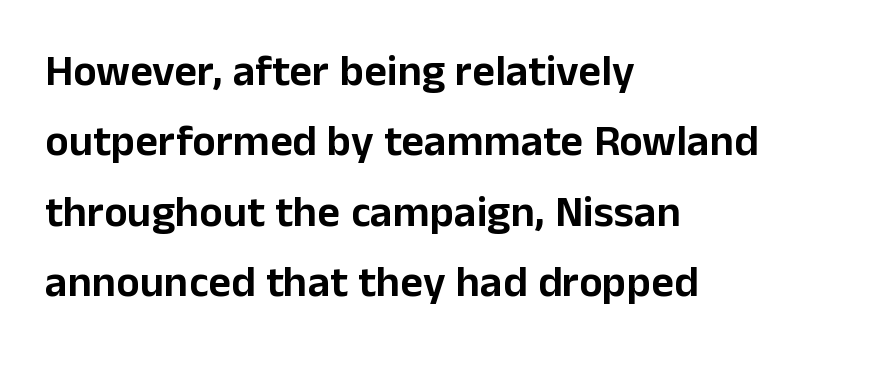
The image shows 44 px sans-serif type, upright; set left-aligned, normal line spacing (1.6x), normal letter spacing, not underlined; low stroke contrast and a medium x-height.
